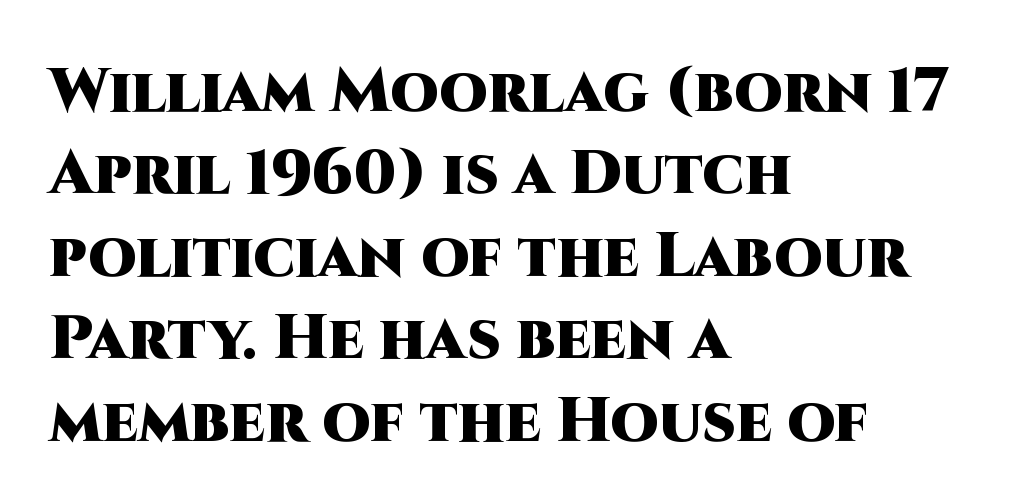
The image shows 62 px heavy sans-serif type, upright; set left-aligned, normal line spacing (1.33x), normal letter spacing, not underlined; high stroke contrast and a large x-height.
